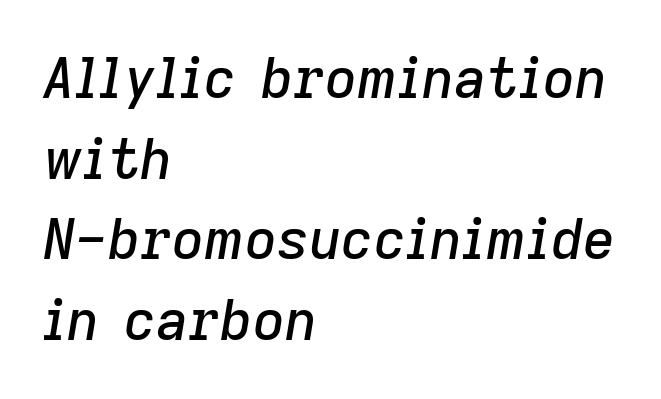
A typesetter would call this leading conventional body-copy spacing. Unmarked baselines from the first word to the last. Here the designer chose a conventional face with non-uniform glyph widths. The rag falls on the right side of this text block. Look at the tracking — it's just the regular setting, nothing added. Yep, that's italic — everything's leaning.
